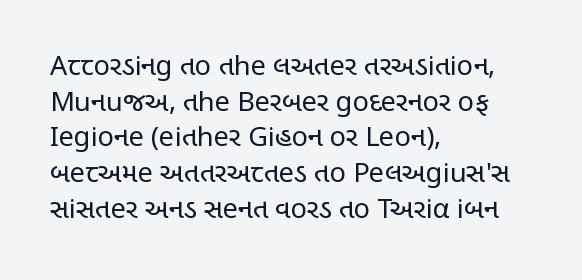
{"italic": "no", "bold": "no", "underline": "no", "align": "left", "line_spacing": "normal", "line_spacing_ratio": 1.32, "letter_spacing": "normal", "letter_spacing_em": 0.0, "glyph_px": 27}
